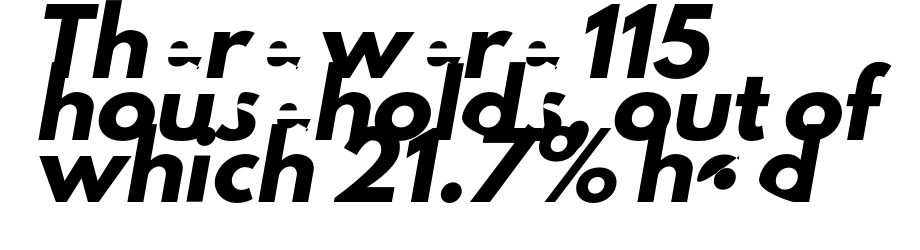
This rendering leaves character spacing at its baseline value. The characters display no serif detailing; their extremities are plain. Only glyphs here, with clear space below each row. If you measured baseline to baseline, you'd find a short distance.
